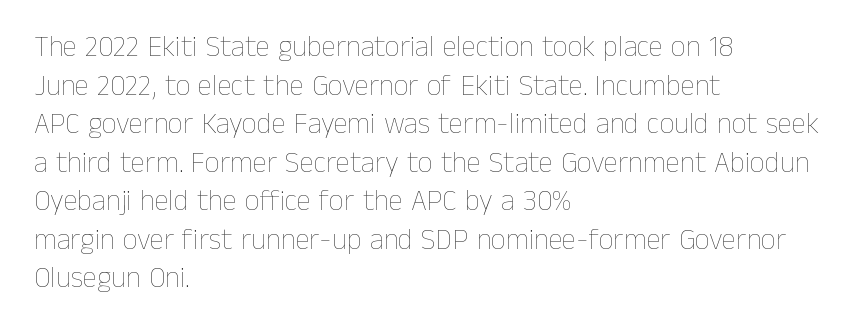
No italicization has been applied; the sample stays upright. Each letter keeps its own natural width here, so spacing adapts to shape. Regarding leading, the lines here are spaced in the standard way. Reading down the block, your eye returns to a fixed left position each line. The foot of each line stays bare and open. You could call the tracking neutral — neither tight nor loose.
